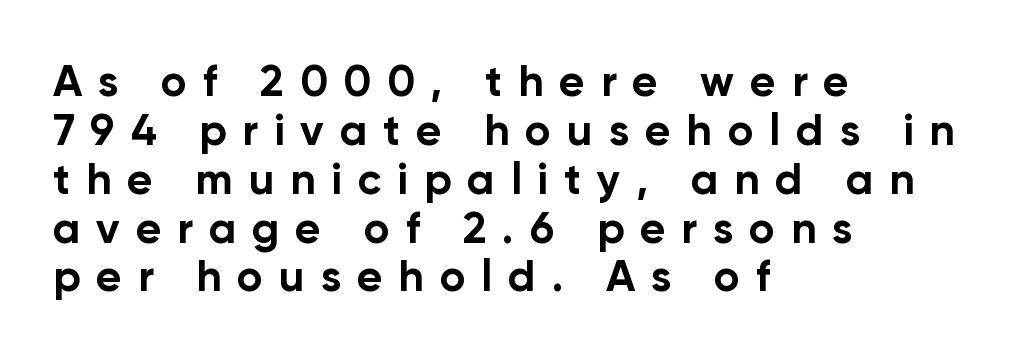
{"serif": "no", "italic": "no", "bold": "yes", "weight": "bold", "width": "normal", "stroke_contrast": "low", "x_height": "medium", "monospaced": "no", "underline": "no", "align": "left", "line_spacing": "tight", "line_spacing_ratio": 1.11, "letter_spacing": "wide", "letter_spacing_em": 0.36, "glyph_px": 44}
